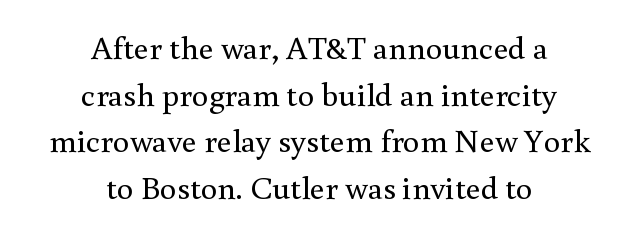
{"serif": "yes", "italic": "no", "bold": "no", "weight": "regular", "width": "normal", "x_height": "small", "monospaced": "no", "underline": "no", "align": "center", "line_spacing": "normal", "line_spacing_ratio": 1.41, "letter_spacing": "normal", "letter_spacing_em": 0.0, "glyph_px": 33}
